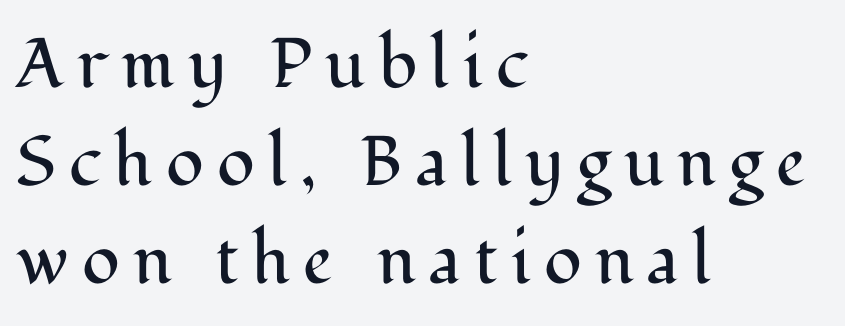
The image shows 70 px regular-weight serif type, upright; set left-aligned, normal line spacing (1.4x), not underlined; medium stroke contrast and a medium x-height.
